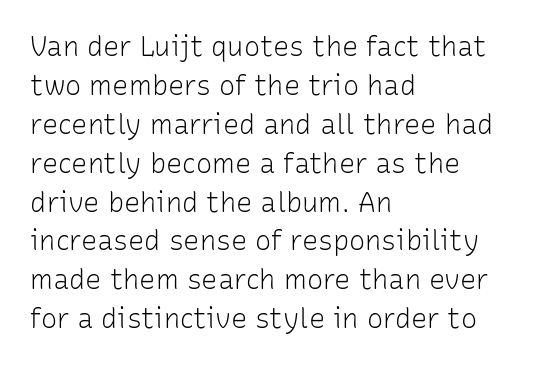
Q: Is the text bold? A: No.
Q: Is the text italic (slanted)? A: No, it is upright.
Q: Is the text underlined? A: No.
Q: How is the paragraph aligned? A: Left-aligned.
Q: Is the spacing between letters normal or unusually wide? A: Normal.
Q: Is the spacing between lines tight, normal or loose? A: Normal.
